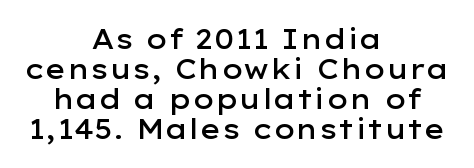
{"italic": "no", "bold": "semi", "underline": "no", "align": "center", "line_spacing": "tight", "line_spacing_ratio": 1.11, "letter_spacing": "normal", "letter_spacing_em": 0.0, "glyph_px": 27}
